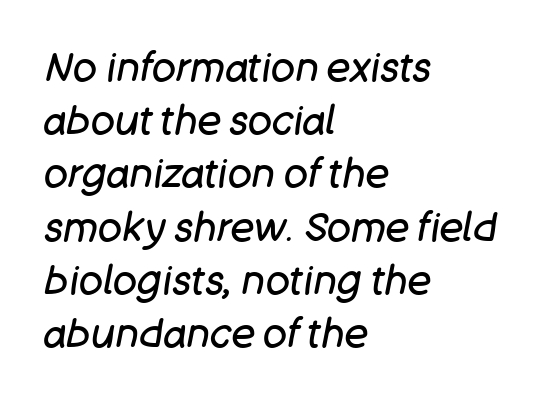
Q: Is the text bold? A: No.
Q: Is the text italic (slanted)? A: Yes, it leans right by about 11 degrees.
Q: Is the text underlined? A: No.
Q: How is the paragraph aligned? A: Left-aligned.
Q: Is the spacing between letters normal or unusually wide? A: Normal.
Q: Is the spacing between lines tight, normal or loose? A: Normal.
Q: Width (condensed, normal, or wide)? A: Normal.
Q: Stroke contrast? A: Low.
Q: x-height? A: Large.
Q: Monospaced? A: No.
